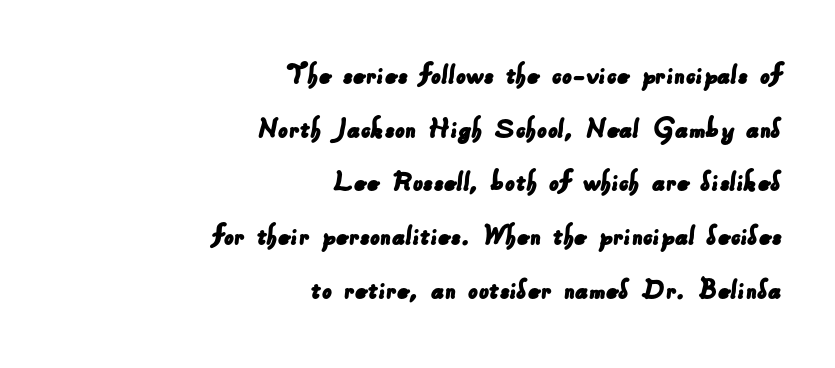
The image shows 31 px sans-serif type; set right-aligned, line spacing 1.73x, normal letter spacing, not underlined; low stroke contrast and a small x-height.
